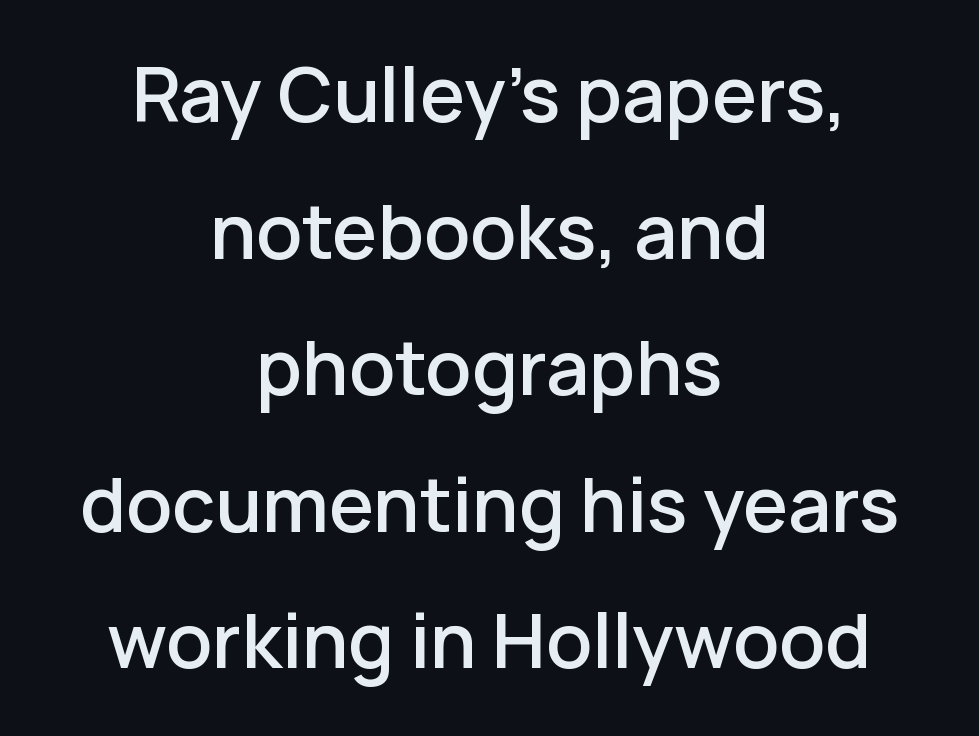
{"serif": "no", "italic": "no", "bold": "semi", "weight": "semibold", "width": "normal", "stroke_contrast": "low", "x_height": "medium", "monospaced": "no", "underline": "no", "align": "center", "line_spacing_ratio": 1.87, "letter_spacing": "normal", "letter_spacing_em": 0.0, "glyph_px": 73}
